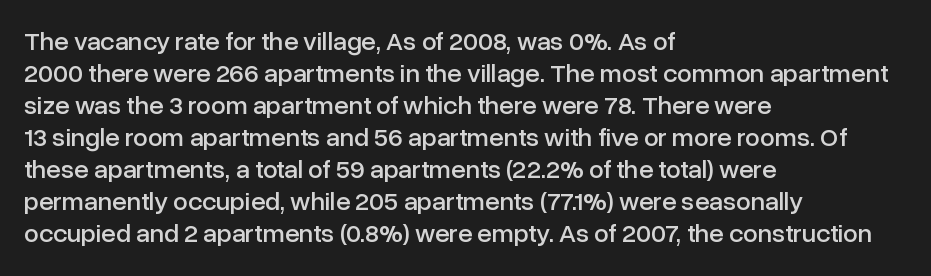
The image shows 26 px text type, upright; set left-aligned, line spacing 1.23x, normal letter spacing, not underlined.
